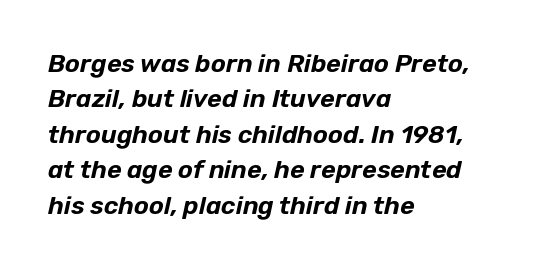
Interline gaps are of average width in this sample. Glyph-to-glyph distance matches everyday printed text. The passage is arranged the way most books set body copy — flush left. The zone under the glyphs is completely vacant.
